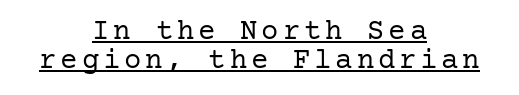
The image shows 29 px regular-weight serif type, upright; set centered, tight line spacing (1.01x), underlined; low stroke contrast and a medium x-height.
